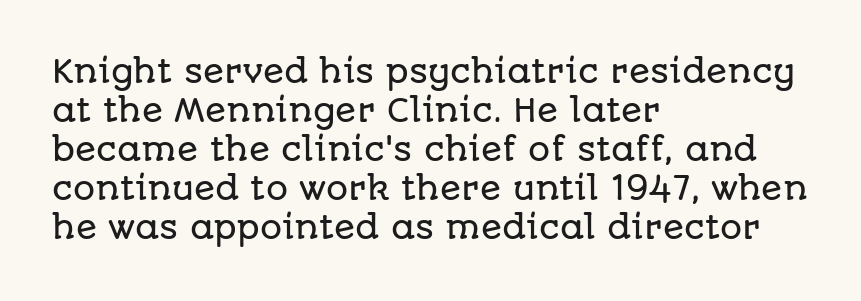
The image shows 31 px sans-serif type, upright; set left-aligned, normal line spacing (1.26x), normal letter spacing, not underlined; low stroke contrast and a large x-height.
